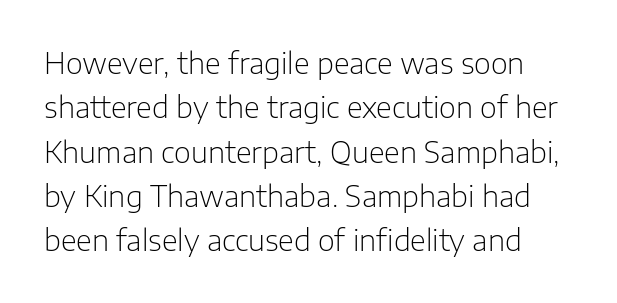
{"serif": "no", "italic": "no", "bold": "no", "weight": "light", "width": "normal", "stroke_contrast": "low", "x_height": "medium", "monospaced": "no", "underline": "no", "line_spacing": "normal", "line_spacing_ratio": 1.53, "letter_spacing": "normal", "letter_spacing_em": 0.0, "glyph_px": 29}
